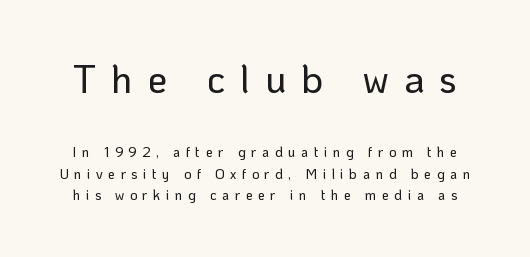
The image shows 39 px sans-serif type, upright; set normal line spacing (1.52x), unusually wide letter spacing (+0.38 em), not underlined; the first (top) block is 2.79x larger; low stroke contrast and a medium x-height.
